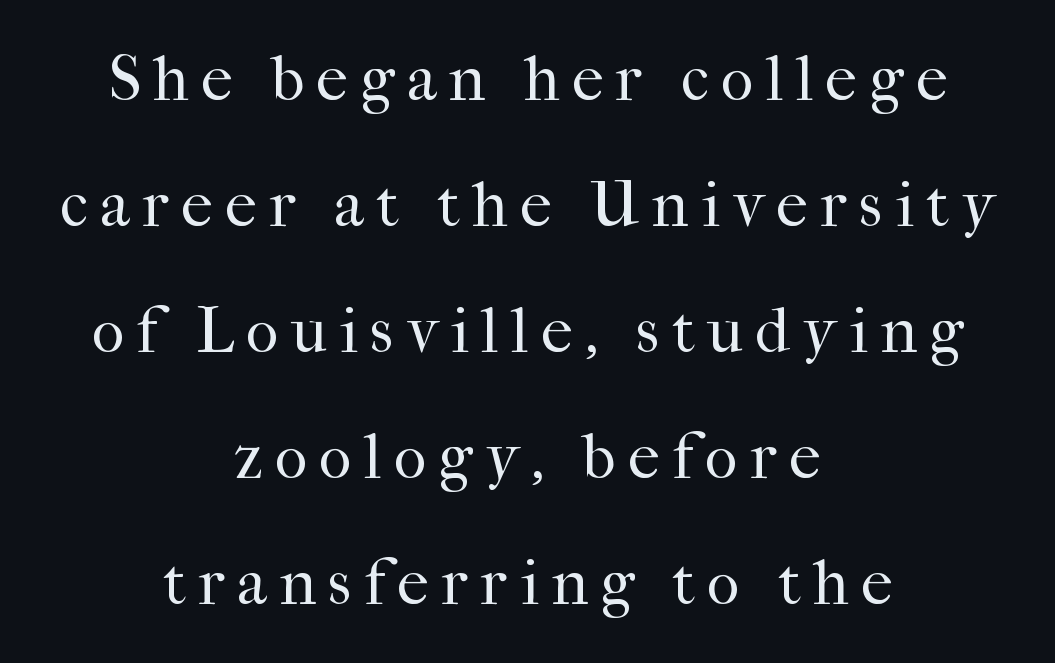
{"serif": "yes", "italic": "no", "bold": "no", "weight": "regular", "width": "normal", "stroke_contrast": "high", "x_height": "medium", "monospaced": "no", "underline": "no", "align": "center", "line_spacing": "loose", "line_spacing_ratio": 1.97, "glyph_px": 64}
